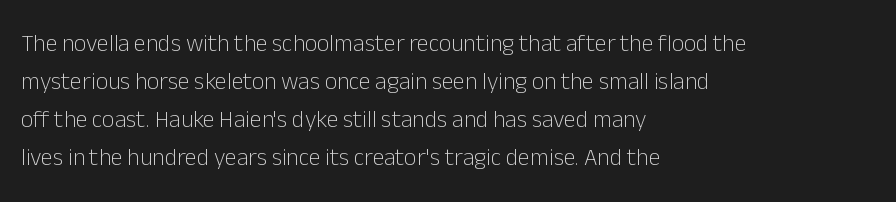
Is there much room between lines? A standard amount, neither cramped nor airy. A roman cut, with each character standing at attention. How are the letters spaced? Ordinarily, with no added tracking. This rendering features lettering with no underline. The paragraph shown leans on its left margin. The weight tops out at a normal text grade.
